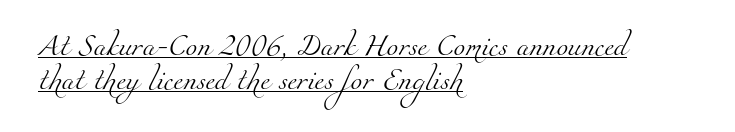
{"bold": "no", "underline": "yes", "align": "left", "line_spacing": "normal", "line_spacing_ratio": 1.61, "letter_spacing": "normal", "letter_spacing_em": 0.0, "glyph_px": 21}
